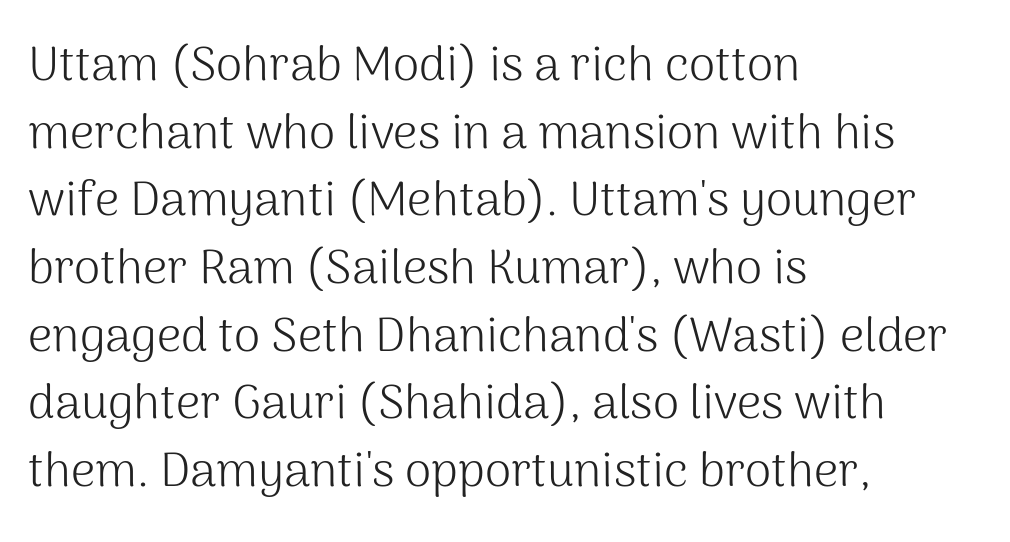
Stem width sits at or under what a default text font uses. The letters stand straight up with perfectly vertical stems. The type is set solid horizontally, with unmodified tracking. The passage shown stacks its lines at a standard gap. Do the characters align in a grid? No, the font is proportional. The compositor pushed each line to the left boundary.
